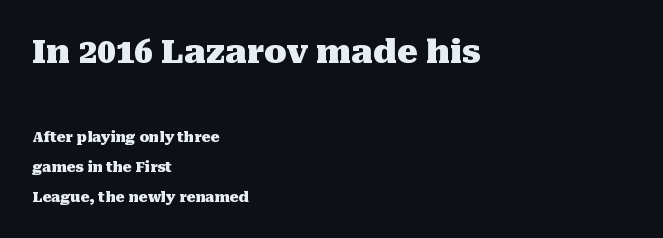
Q: Is the text bold? A: Yes.
Q: Is the text italic (slanted)? A: No, it is upright.
Q: Is the typeface a serif or a sans-serif typeface? A: Serif.
Q: Is the text underlined? A: No.
Q: How is the paragraph aligned? A: Left-aligned.
Q: Is the spacing between letters normal or unusually wide? A: Normal.
Q: Is the spacing between lines tight, normal or loose? A: Loose.
Q: Which block of text is set in a larger size, the first (top) or the second (bottom)? A: The first (top) one.
Q: Width (condensed, normal, or wide)? A: Normal.
Q: Stroke contrast? A: Medium.
Q: x-height? A: Medium.
Q: Monospaced? A: No.
